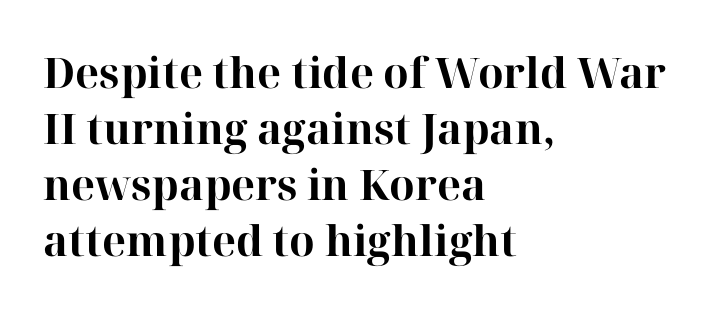
Characters follow at the spacing the type designer built in. The zone under the glyphs is completely vacant. Check where the strokes stop: tiny serifs finish them off. If you measured baseline to baseline, you'd find a middling distance. Vertical strokes here are truly vertical. Layout note: lines flush left.
